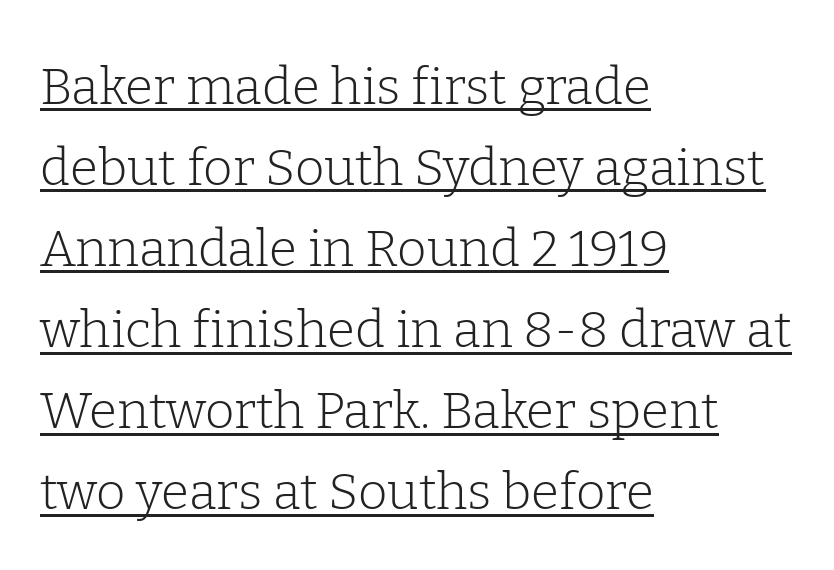
The image shows 51 px light serif type, upright; set left-aligned, normal line spacing (1.59x), normal letter spacing, underlined; low stroke contrast and a medium x-height.
